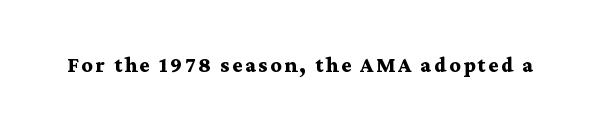
Weight check: bold — yes, fully. Rule under the text: the space is simply empty. Quick note: not italic, upright.
